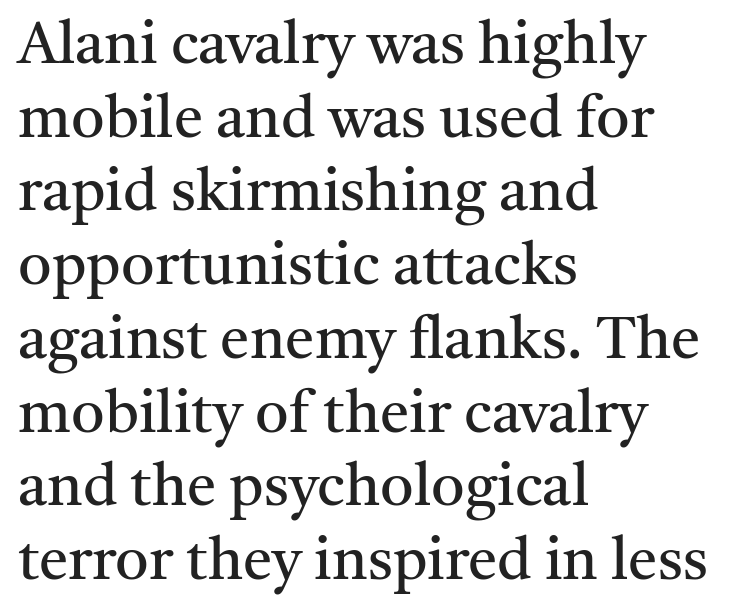
Nobody touched the tracking dial on this one. The block of text has a typical density, with ordinary space between rows. The strokes carry an ordinary text weight at most. The axis of the letterforms is exactly vertical. Layout note: lines flush left.
